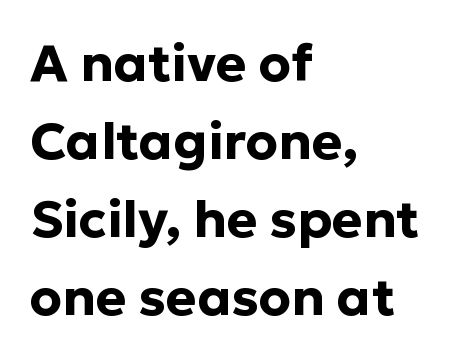
The image shows 52 px bold sans-serif type, upright; set left-aligned, normal line spacing (1.5x), normal letter spacing, not underlined; low stroke contrast and a medium x-height.
